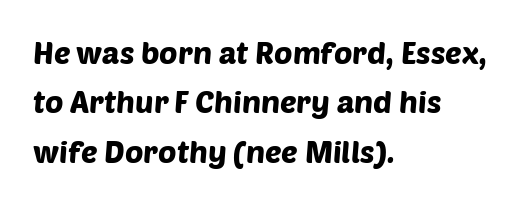
Compared with a centered layout, this one pins lines to the left instead. Students, observe: this is what conventionally led text looks like. Look at the tracking — it's just the regular setting, nothing added. Are there feet on the stems? There aren't — it's a sans. Words float on clear page, feet unadorned.
